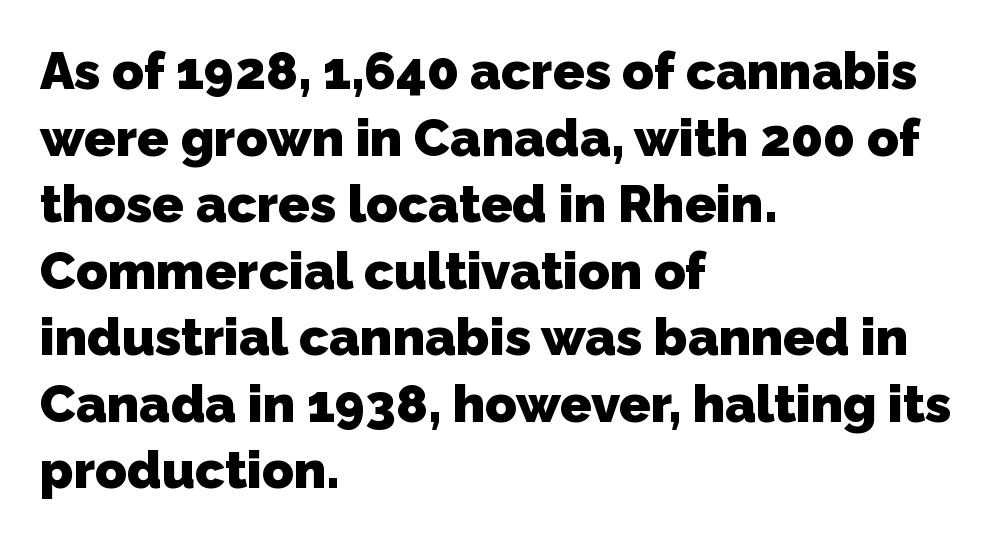
Q: Is the text bold? A: Yes.
Q: Is the typeface a serif or a sans-serif typeface? A: Sans-serif.
Q: Is the text underlined? A: No.
Q: How is the paragraph aligned? A: Left-aligned.
Q: Is the spacing between letters normal or unusually wide? A: Normal.
Q: Is the spacing between lines tight, normal or loose? A: Normal.
Q: Width (condensed, normal, or wide)? A: Normal.
Q: Stroke contrast? A: Low.
Q: x-height? A: Medium.
Q: Monospaced? A: No.
